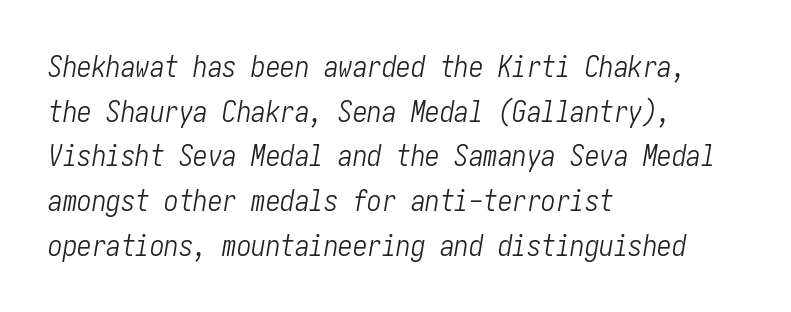
Just letters on the line, the space beneath them empty. Layout note: lines flush left. Here the glyphs are tracked normally, forming tight word shapes. The characters are drawn with everyday or finer stroke widths. The space between consecutive lines is moderate. The letters are slanted; this is an italic face.
